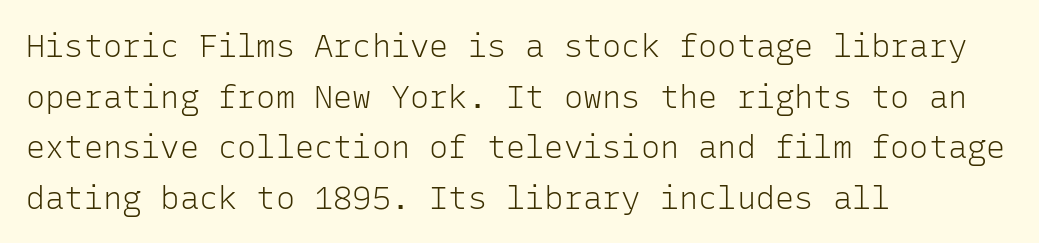
Q: Is the text bold? A: No.
Q: Is the text italic (slanted)? A: No, it is upright.
Q: Is the typeface a serif or a sans-serif typeface? A: Sans-serif.
Q: Is the text underlined? A: No.
Q: How is the paragraph aligned? A: Left-aligned.
Q: Is the spacing between letters normal or unusually wide? A: Normal.
Q: Is the spacing between lines tight, normal or loose? A: Normal.
Q: Width (condensed, normal, or wide)? A: Normal.
Q: Stroke contrast? A: Low.
Q: x-height? A: Medium.
Q: Monospaced? A: Yes.
